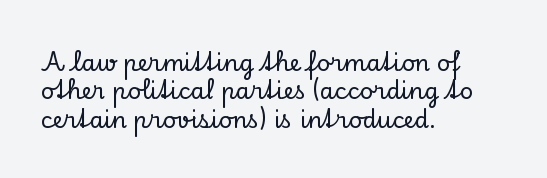
Q: Is the text italic (slanted)? A: No, it is upright.
Q: Is the text underlined? A: No.
Q: How is the paragraph aligned? A: Left-aligned.
Q: Is the spacing between letters normal or unusually wide? A: Normal.
